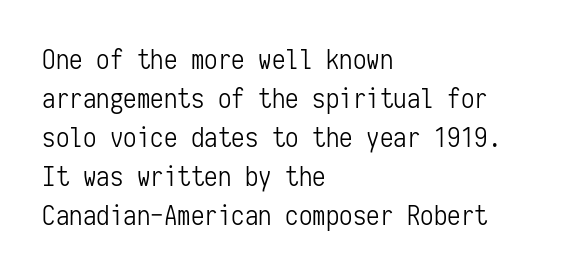
The image shows 27 px text type, upright; set left-aligned, normal line spacing (1.44x), normal letter spacing, not underlined.
